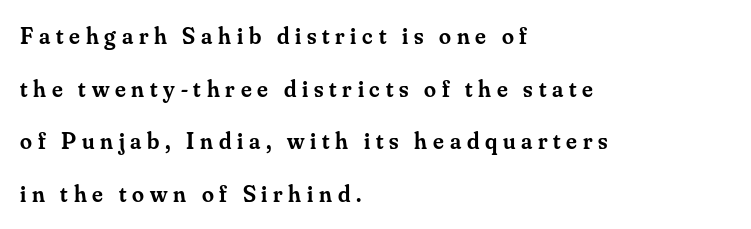
Q: Is the text bold? A: Semi-bold.
Q: Is the text italic (slanted)? A: No, it is upright.
Q: Is the text underlined? A: No.
Q: How is the paragraph aligned? A: Left-aligned.
Q: Is the spacing between letters normal or unusually wide? A: Unusually wide.
Q: Is the spacing between lines tight, normal or loose? A: Loose.
